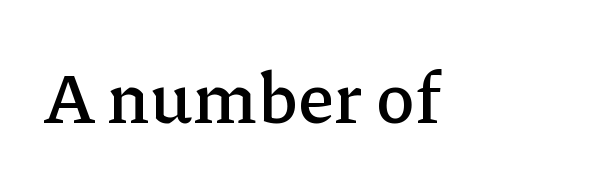
Casual observation: everything's shoved over to the left. The lettering stays uniformly vertical, giving the passage a roman look. Nobody touched the tracking dial on this one. The glyphs in this specimen are seriffed. Looks like regular typesetting: each glyph gets only the width it needs. Unmarked baselines from the first word to the last.
